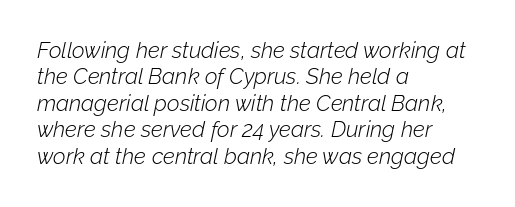
The image shows 22 px text type, italic (leaning right); set left-aligned, line spacing 1.2x, normal letter spacing, not underlined.
